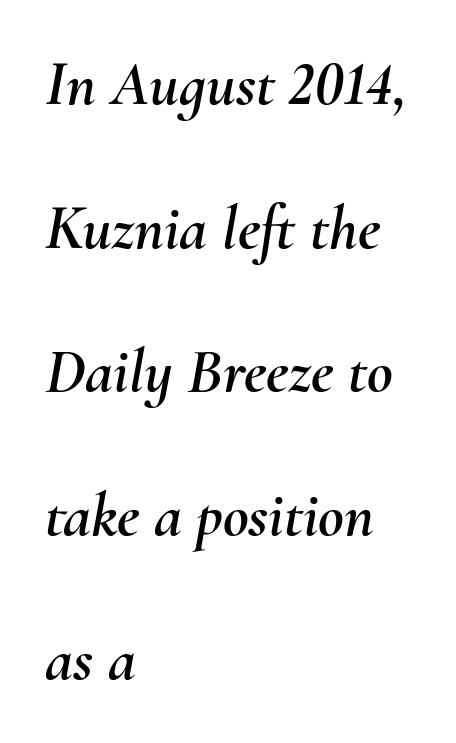
{"italic": "yes", "lean": "right", "slant_degrees": 10, "width": "normal", "stroke_contrast": "medium", "x_height": "small", "monospaced": "no", "underline": "no", "align": "left", "line_spacing": "loose", "line_spacing_ratio": 2.28, "letter_spacing": "normal", "letter_spacing_em": 0.0, "glyph_px": 63}
